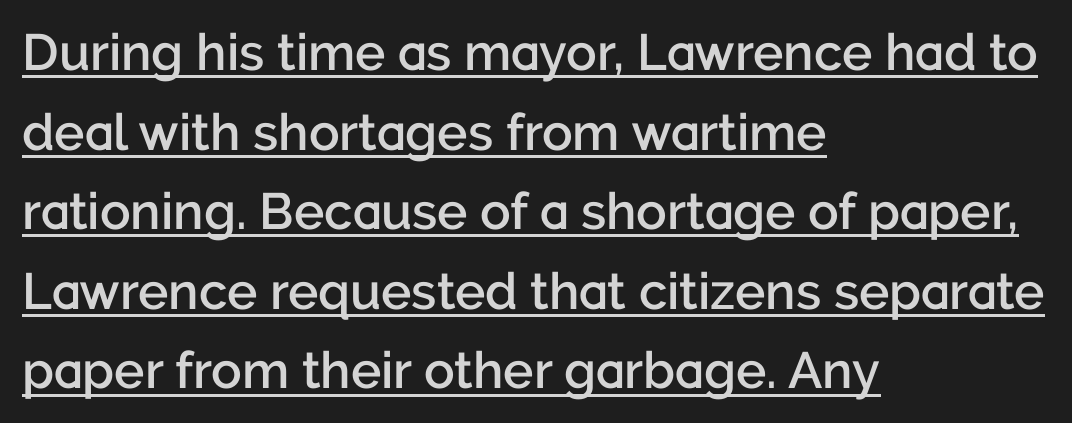
Q: Is the text bold? A: Semi-bold.
Q: Is the text italic (slanted)? A: No, it is upright.
Q: Is the typeface a serif or a sans-serif typeface? A: Sans-serif.
Q: Is the text underlined? A: Yes.
Q: How is the paragraph aligned? A: Left-aligned.
Q: Is the spacing between letters normal or unusually wide? A: Normal.
Q: Is the spacing between lines tight, normal or loose? A: Normal.
Q: Width (condensed, normal, or wide)? A: Normal.
Q: Stroke contrast? A: Low.
Q: x-height? A: Medium.
Q: Monospaced? A: No.
